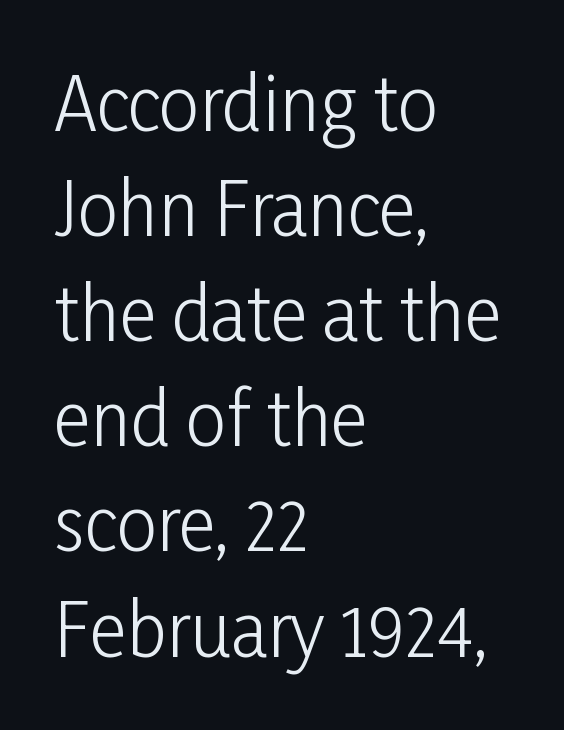
Q: Is the text bold? A: No.
Q: Is the text italic (slanted)? A: No, it is upright.
Q: Is the typeface a serif or a sans-serif typeface? A: Sans-serif.
Q: Is the text underlined? A: No.
Q: How is the paragraph aligned? A: Left-aligned.
Q: Is the spacing between letters normal or unusually wide? A: Normal.
Q: Is the spacing between lines tight, normal or loose? A: Normal.
Q: Width (condensed, normal, or wide)? A: Condensed.
Q: Stroke contrast? A: Low.
Q: x-height? A: Medium.
Q: Monospaced? A: No.
